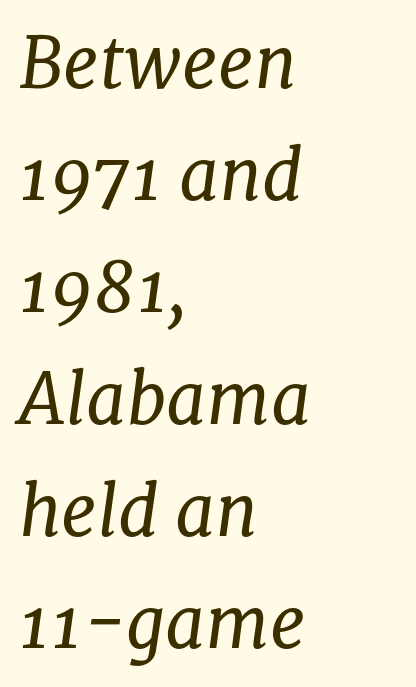
{"serif": "yes", "italic": "yes", "lean": "right", "slant_degrees": 8, "bold": "no", "weight": "regular", "width": "normal", "stroke_contrast": "low", "x_height": "medium", "monospaced": "no", "underline": "no", "align": "left", "line_spacing": "normal", "line_spacing_ratio": 1.6, "letter_spacing": "normal", "letter_spacing_em": 0.0, "glyph_px": 70}
